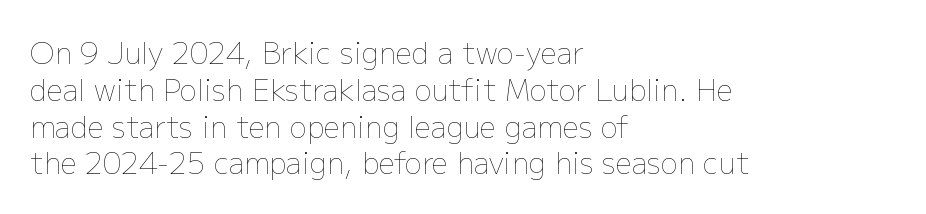
The image shows 29 px thin type, upright; set left-aligned, normal line spacing (1.27x), normal letter spacing, not underlined; low stroke contrast and a medium x-height.
